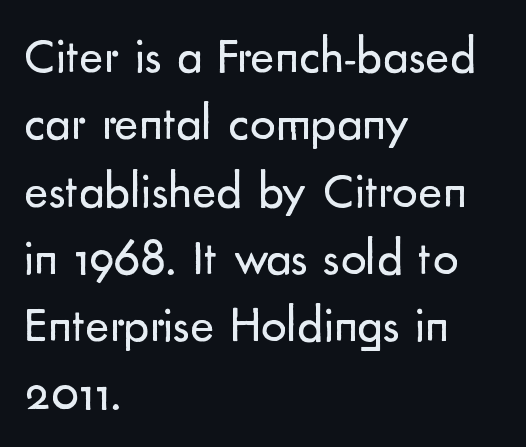
The letters stand upright; this is a roman face. Classification — sans serif. A typesetter would call this proportional, since set widths differ per character. This rendering uses left alignment, leaving the right contour irregular. This rendering leaves character spacing at its baseline value.
